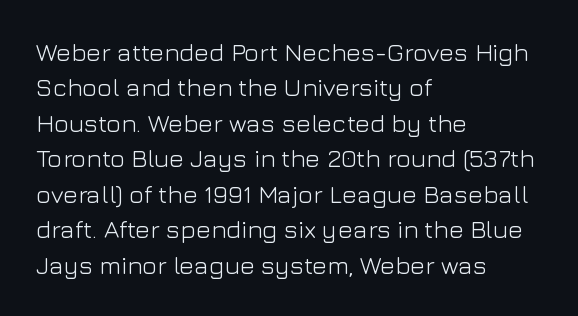
The image shows 25 px text type, upright; set left-aligned, normal line spacing (1.42x), normal letter spacing, not underlined.
